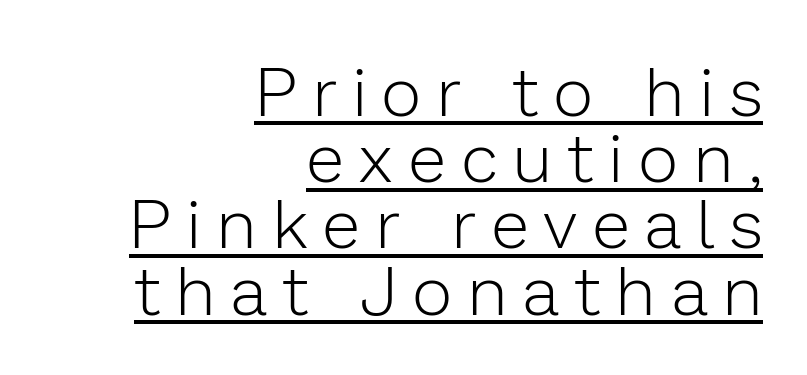
The image shows 69 px light sans-serif type, upright; set right-aligned, tight line spacing (0.96x), unusually wide letter spacing (+0.24 em), underlined; low stroke contrast and a medium x-height.
